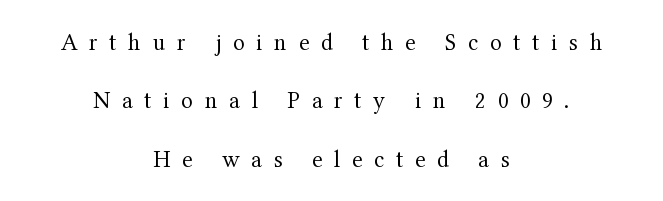
The image shows 24 px text type, upright; set centered, loose line spacing (2.43x), unusually wide letter spacing (+0.49 em), not underlined.
